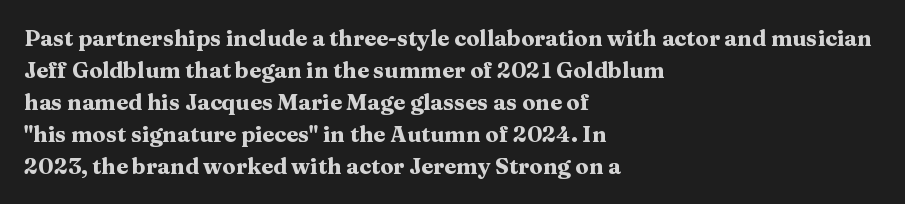
The image shows 22 px bold type, upright; set left-aligned, normal line spacing (1.45x), normal letter spacing, not underlined.
